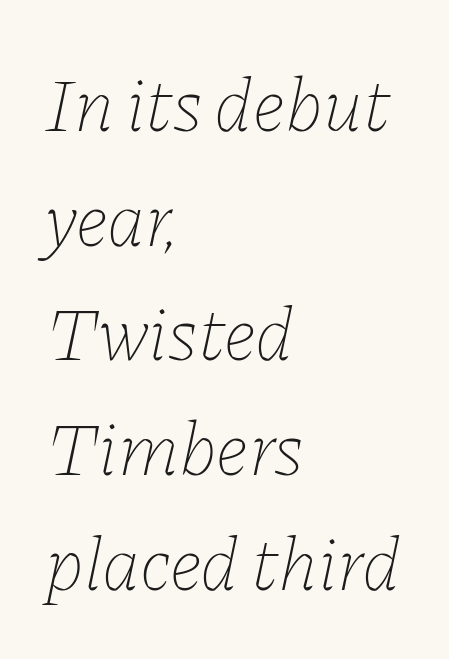
The image shows 77 px thin type, italic (leaning right); set left-aligned, normal line spacing (1.49x), normal letter spacing, not underlined; low stroke contrast and a medium x-height.
